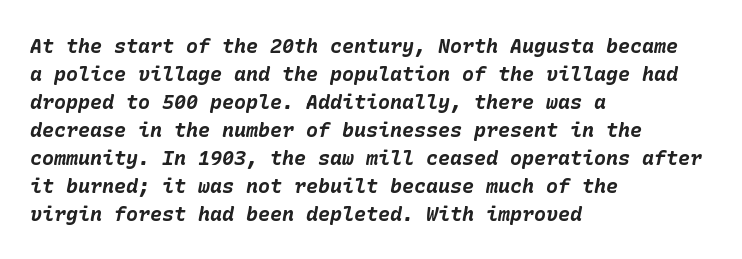
Q: Is the text bold? A: Yes.
Q: Is the text italic (slanted)? A: Yes, it leans right by about 10 degrees.
Q: Is the text underlined? A: No.
Q: How is the paragraph aligned? A: Left-aligned.
Q: Is the spacing between letters normal or unusually wide? A: Normal.
Q: Is the spacing between lines tight, normal or loose? A: Normal.
